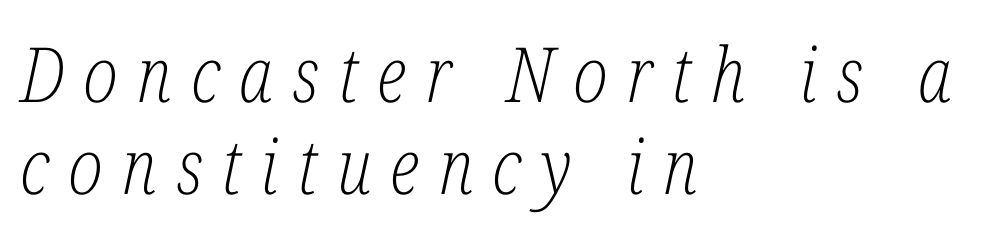
The image shows 76 px light, condensed serif type, italic (leaning right); set left-aligned, line spacing 1.21x, unusually wide letter spacing (+0.25 em), not underlined; low stroke contrast and a medium x-height.
